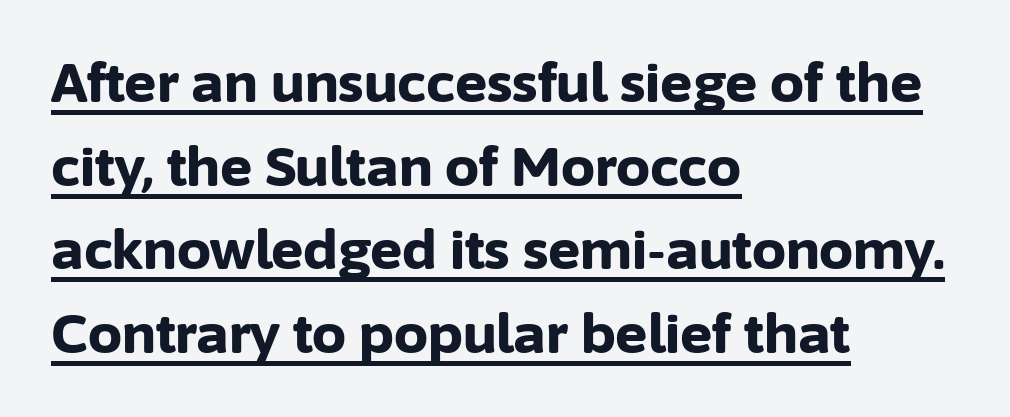
The type family on display is of the sans-serif kind. Summary of vertical rhythm: regular, with standard interline spacing. Posture: upright roman. The face used here is proportionally spaced, like ordinary book or web type. The characters look thick and weighty, a clear bold.
